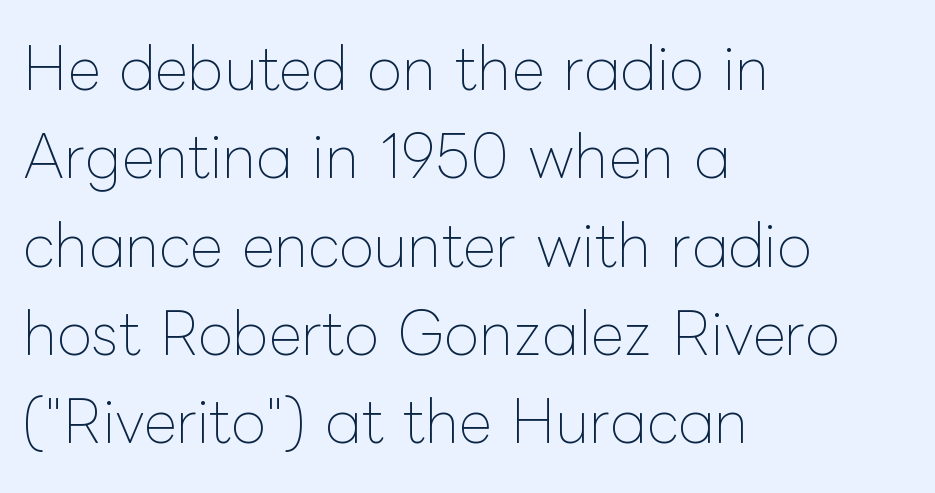
Q: Is the text bold? A: No.
Q: Is the text italic (slanted)? A: No, it is upright.
Q: Is the text underlined? A: No.
Q: How is the paragraph aligned? A: Left-aligned.
Q: Is the spacing between letters normal or unusually wide? A: Normal.
Q: Is the spacing between lines tight, normal or loose? A: Normal.
Q: Width (condensed, normal, or wide)? A: Normal.
Q: Stroke contrast? A: Low.
Q: x-height? A: Medium.
Q: Monospaced? A: No.
